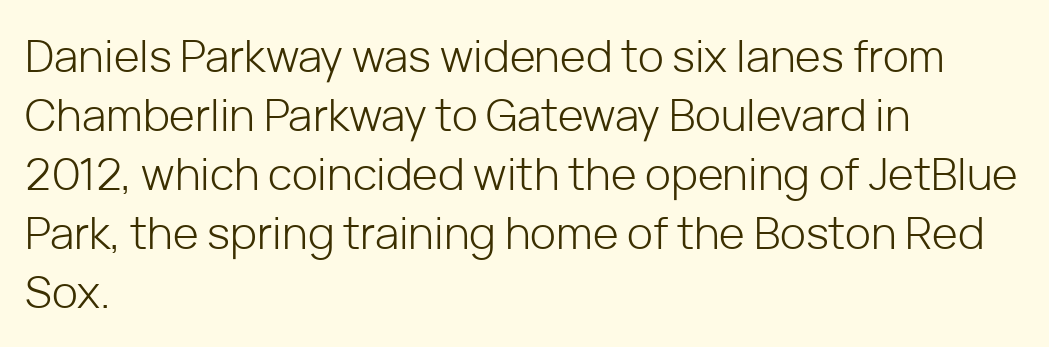
The image shows 44 px light sans-serif type, upright; set left-aligned, normal line spacing (1.34x), normal letter spacing, not underlined; low stroke contrast and a medium x-height.
